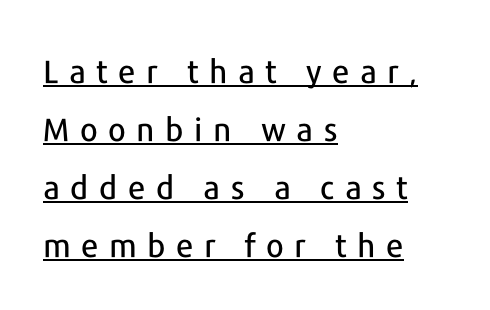
Do the letters lean? They stand straight. Horizontal alignment here is leftward, the default for most running prose. Underlining? Definitely there. A typesetter would label this face a sans. The tracking jumps out immediately: characters are airy and widely separated. Do the characters align in a grid? No, the font is proportional.
